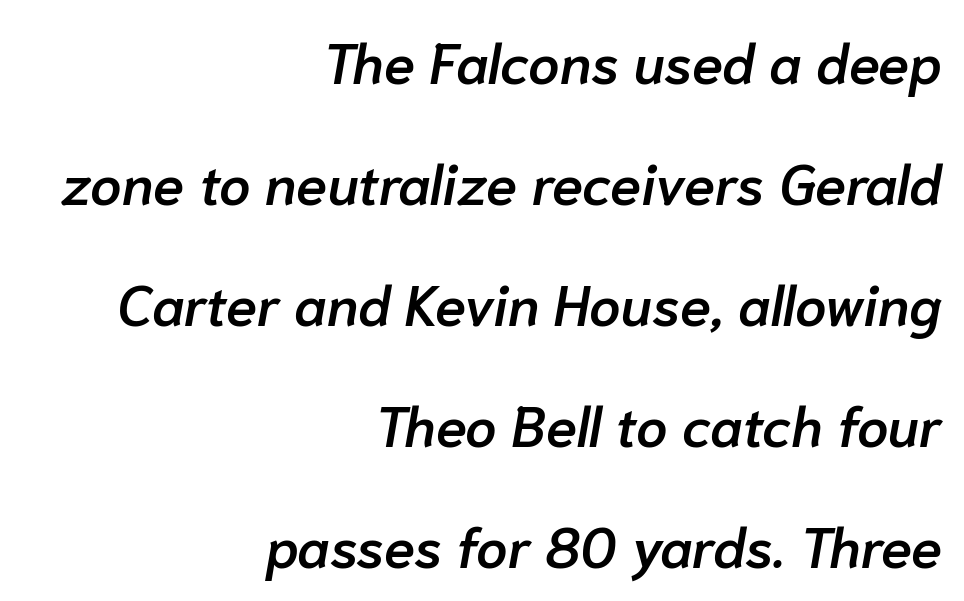
Q: Is the text bold? A: Semi-bold.
Q: Is the text italic (slanted)? A: Yes, it leans right by about 10 degrees.
Q: Is the text underlined? A: No.
Q: How is the paragraph aligned? A: Right-aligned.
Q: Is the spacing between letters normal or unusually wide? A: Normal.
Q: Is the spacing between lines tight, normal or loose? A: Loose.
Q: Width (condensed, normal, or wide)? A: Normal.
Q: Stroke contrast? A: Low.
Q: x-height? A: Medium.
Q: Monospaced? A: No.
